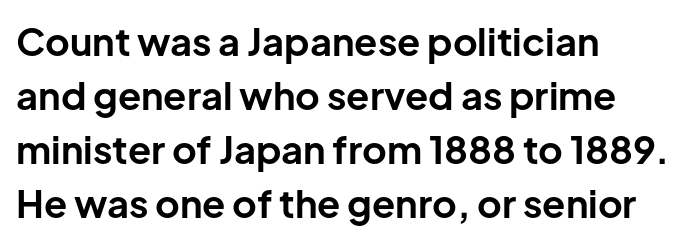
{"serif": "no", "italic": "no", "bold": "yes", "weight": "bold", "width": "normal", "stroke_contrast": "low", "x_height": "medium", "monospaced": "no", "underline": "no", "align": "left", "line_spacing": "normal", "line_spacing_ratio": 1.42, "letter_spacing": "normal", "letter_spacing_em": 0.0, "glyph_px": 38}
